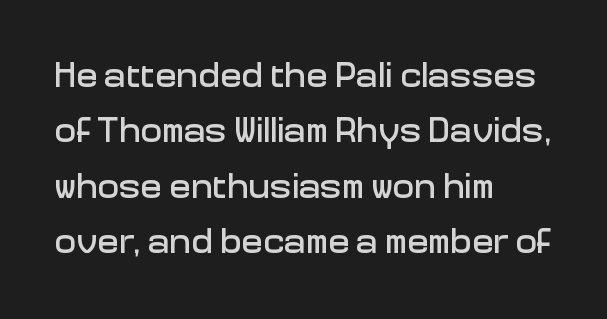
The image shows 36 px sans-serif type, upright; set left-aligned, normal line spacing (1.54x), normal letter spacing, not underlined; low stroke contrast and a medium x-height.
